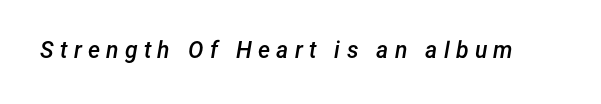
The image shows 23 px text type, italic (leaning right); set unusually wide letter spacing (+0.27 em), not underlined.
